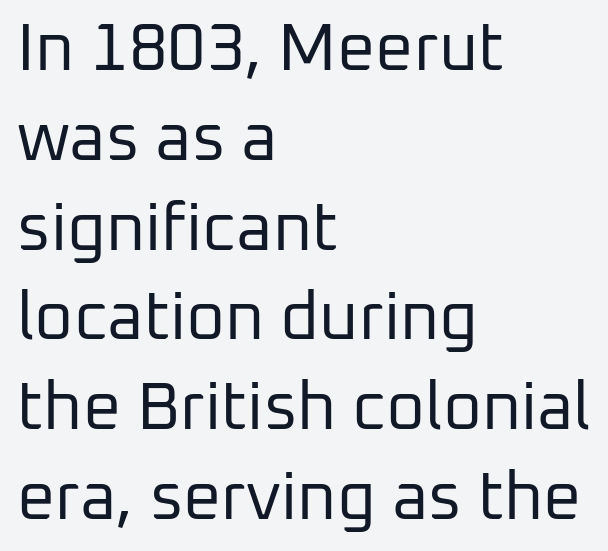
{"serif": "no", "italic": "no", "bold": "no", "weight": "regular", "width": "normal", "stroke_contrast": "low", "x_height": "medium", "monospaced": "no", "underline": "no", "align": "left", "line_spacing": "normal", "line_spacing_ratio": 1.34, "letter_spacing": "normal", "letter_spacing_em": 0.0, "glyph_px": 67}
